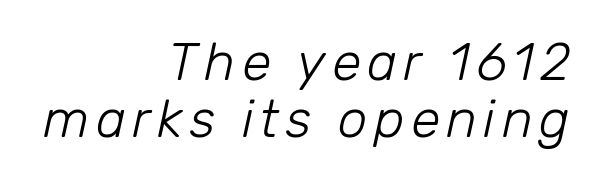
{"italic": "yes", "lean": "right", "slant_degrees": 12, "bold": "no", "weight": "light", "width": "normal", "stroke_contrast": "low", "x_height": "medium", "monospaced": "no", "underline": "no", "align": "right", "line_spacing": "tight", "line_spacing_ratio": 1.07, "glyph_px": 53}
